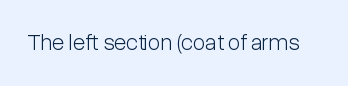
The type is set solid horizontally, with unmodified tracking. Words float on clear page, feet unadorned. A quiet, ordinary-to-light weight characterises the typeface. The type sits square on the baseline with zero lean.
